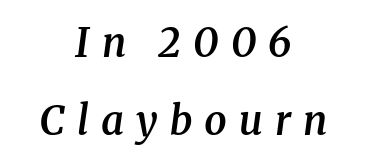
The letters advance in unequal steps, a hallmark of proportional type. A student would call this center alignment; a typographer would say set centered. Beneath every word, the page is bare. Inter-character spacing is expanded well beyond the font's built-in metrics. Designer's note — italics engaged. To sum up the face: it has serifs.
